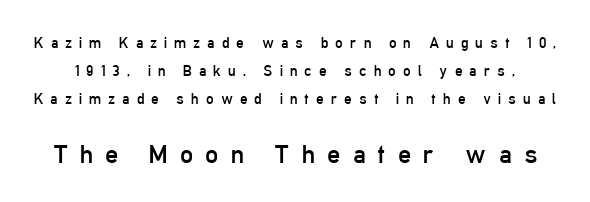
{"italic": "no", "bold": "no", "underline": "no", "line_spacing_ratio": 1.87, "letter_spacing": "wide", "letter_spacing_em": 0.47, "larger_block": "second", "size_ratio": 1.73, "glyph_px": 26}
